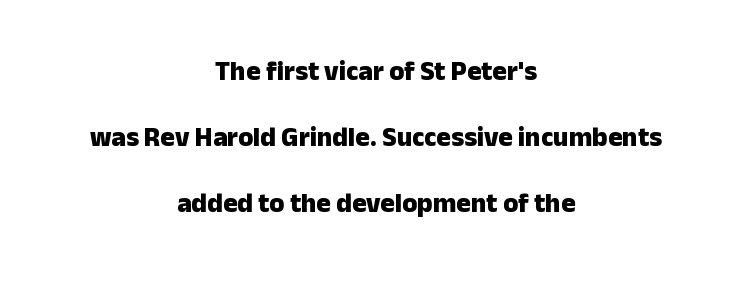
Every row of glyphs is offset so its center matches the block's center. A bare baseline throughout the passage. Posture: straight, roman, zero tilt. The letters sit at their default tracking, neither squeezed nor spread.
